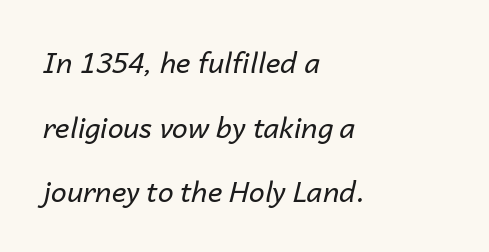
Q: Is the text bold? A: No.
Q: Is the text italic (slanted)? A: Yes, it leans right by about 14 degrees.
Q: Is the text underlined? A: No.
Q: How is the paragraph aligned? A: Left-aligned.
Q: Is the spacing between letters normal or unusually wide? A: Normal.
Q: Is the spacing between lines tight, normal or loose? A: Loose.
Q: Width (condensed, normal, or wide)? A: Normal.
Q: Stroke contrast? A: Low.
Q: x-height? A: Medium.
Q: Monospaced? A: No.
